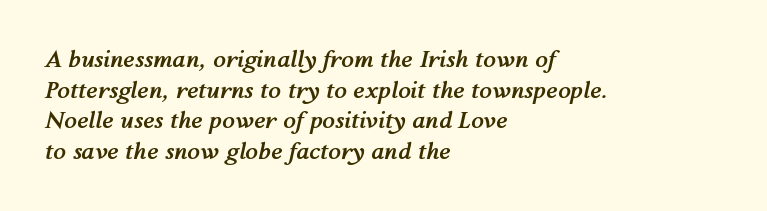
{"italic": "yes", "lean": "right", "slant_degrees": 12, "bold": "yes", "underline": "no", "align": "left", "line_spacing": "normal", "line_spacing_ratio": 1.33, "letter_spacing": "normal", "letter_spacing_em": 0.0, "glyph_px": 23}
